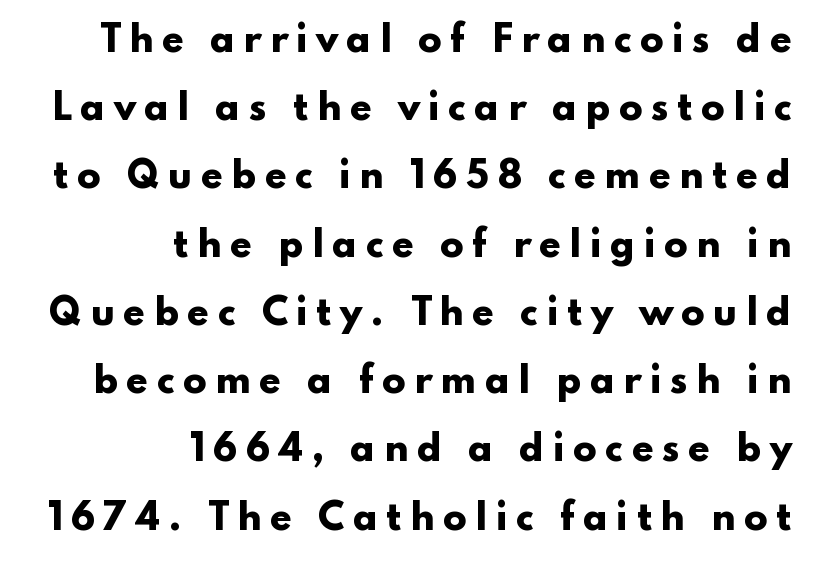
The image shows 35 px heavy, wide sans-serif type, upright; set right-aligned, loose line spacing (1.95x), unusually wide letter spacing (+0.23 em), not underlined; low stroke contrast and a small x-height.
